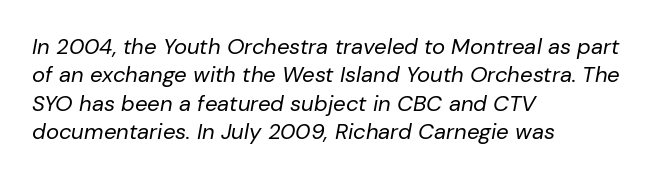
Students, note that the glyphs here touch the page at normal intervals. The passage shown stacks its lines at a standard gap. No heavy texture on the line: the type isn't bold. The lines in this sample share a left origin and differ only in where they stop. Just letters on the line, the space beneath them empty. Characters are canted at an angle relative to the baseline's perpendicular.
